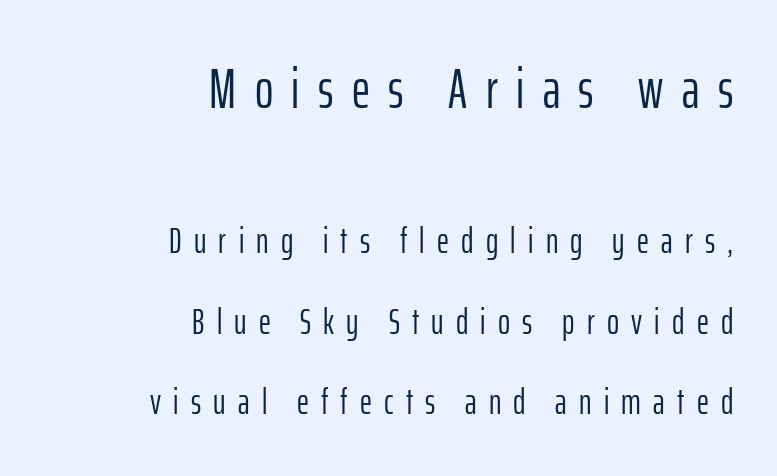
{"serif": "no", "italic": "no", "bold": "no", "weight": "light", "width": "condensed", "stroke_contrast": "low", "x_height": "medium", "monospaced": "no", "underline": "no", "align": "right", "line_spacing": "loose", "line_spacing_ratio": 2.18, "letter_spacing": "wide", "letter_spacing_em": 0.33, "larger_block": "first", "size_ratio": 1.51, "glyph_px": 56}
